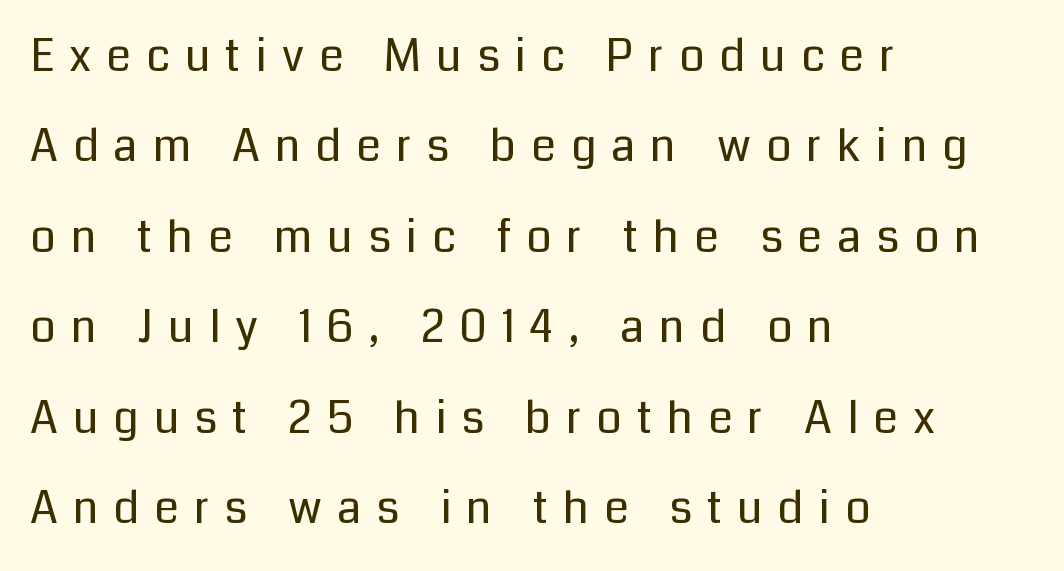
{"serif": "no", "italic": "no", "bold": "no", "weight": "regular", "width": "normal", "stroke_contrast": "low", "x_height": "medium", "monospaced": "no", "underline": "no", "align": "left", "line_spacing": "loose", "line_spacing_ratio": 2.01, "letter_spacing": "wide", "letter_spacing_em": 0.33, "glyph_px": 45}
